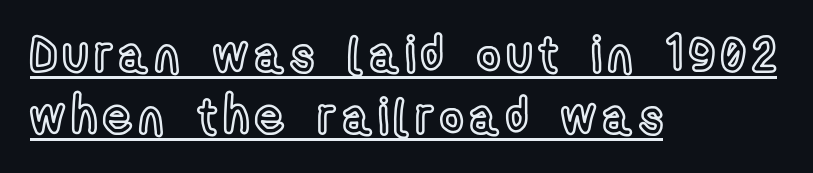
{"italic": "no", "width": "condensed", "x_height": "medium", "monospaced": "no", "underline": "yes", "align": "left", "line_spacing": "normal", "line_spacing_ratio": 1.25, "glyph_px": 50}
